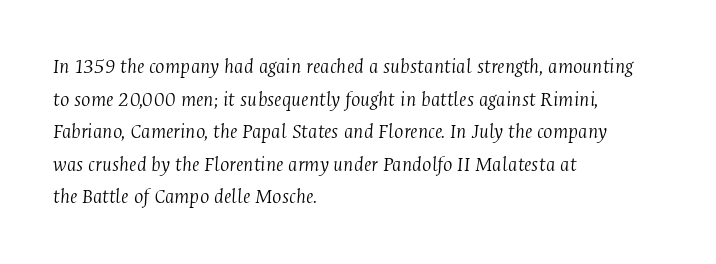
{"italic": "yes", "lean": "right", "slant_degrees": 4, "bold": "no", "underline": "no", "align": "left", "line_spacing": "normal", "line_spacing_ratio": 1.48, "letter_spacing": "normal", "letter_spacing_em": 0.0, "glyph_px": 22}
